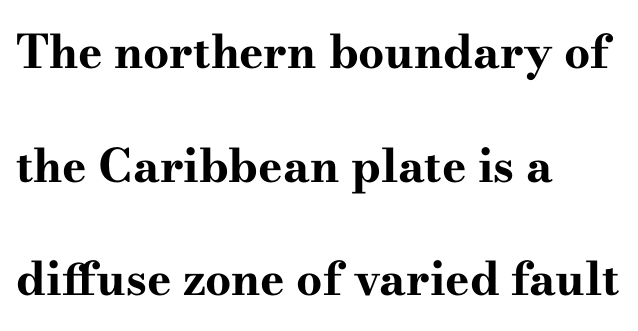
Q: Is the text bold? A: Yes.
Q: Is the text italic (slanted)? A: No, it is upright.
Q: Is the typeface a serif or a sans-serif typeface? A: Serif.
Q: Is the text underlined? A: No.
Q: How is the paragraph aligned? A: Left-aligned.
Q: Is the spacing between letters normal or unusually wide? A: Normal.
Q: Is the spacing between lines tight, normal or loose? A: Loose.
Q: Width (condensed, normal, or wide)? A: Wide.
Q: Stroke contrast? A: High.
Q: x-height? A: Small.
Q: Monospaced? A: No.
